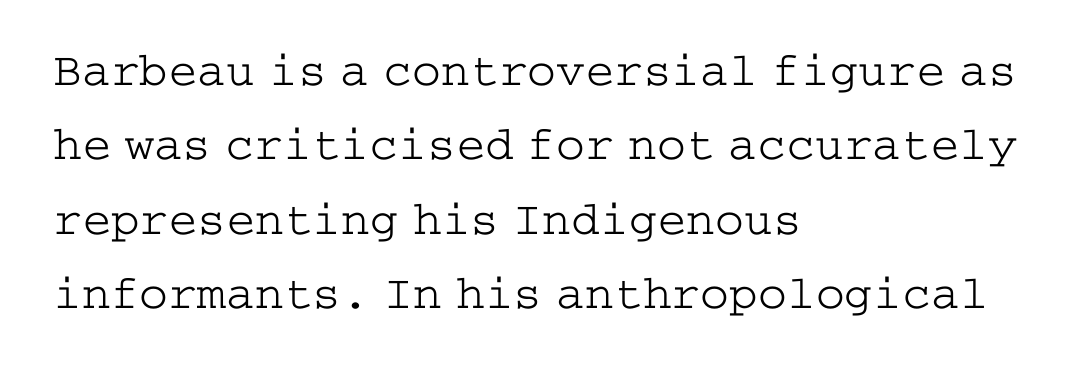
{"serif": "yes", "italic": "no", "bold": "no", "weight": "light", "width": "wide", "stroke_contrast": "low", "x_height": "medium", "underline": "no", "align": "left", "line_spacing": "normal", "line_spacing_ratio": 1.55, "letter_spacing": "normal", "letter_spacing_em": 0.0, "glyph_px": 48}
